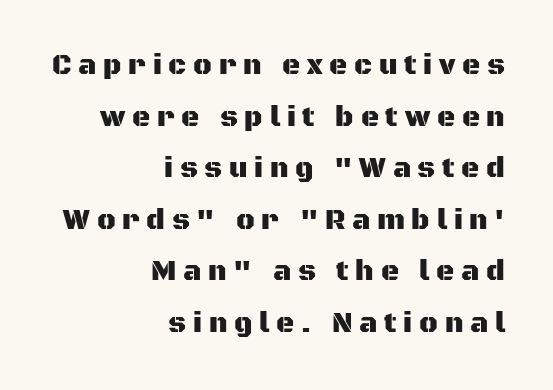
{"serif": "no", "italic": "no", "width": "normal", "stroke_contrast": "medium", "x_height": "large", "monospaced": "no", "underline": "no", "align": "right", "line_spacing_ratio": 1.84, "letter_spacing": "wide", "letter_spacing_em": 0.24, "glyph_px": 28}
